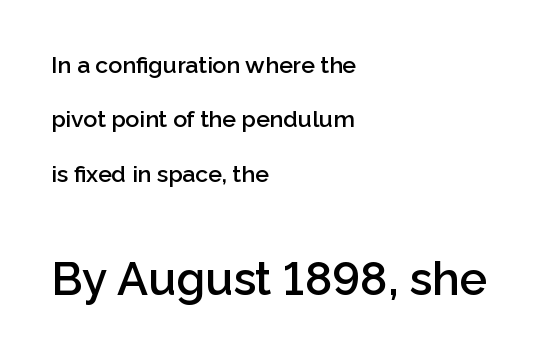
Q: Is the text bold? A: Semi-bold.
Q: Is the text italic (slanted)? A: No, it is upright.
Q: Is the typeface a serif or a sans-serif typeface? A: Sans-serif.
Q: Is the text underlined? A: No.
Q: How is the paragraph aligned? A: Left-aligned.
Q: Is the spacing between letters normal or unusually wide? A: Normal.
Q: Is the spacing between lines tight, normal or loose? A: Loose.
Q: Which block of text is set in a larger size, the first (top) or the second (bottom)? A: The second (bottom) one.
Q: Width (condensed, normal, or wide)? A: Normal.
Q: Stroke contrast? A: Low.
Q: x-height? A: Medium.
Q: Monospaced? A: No.
